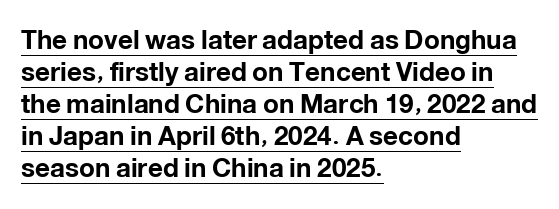
The image shows 26 px bold type, upright; set left-aligned, line spacing 1.23x, normal letter spacing, underlined.
